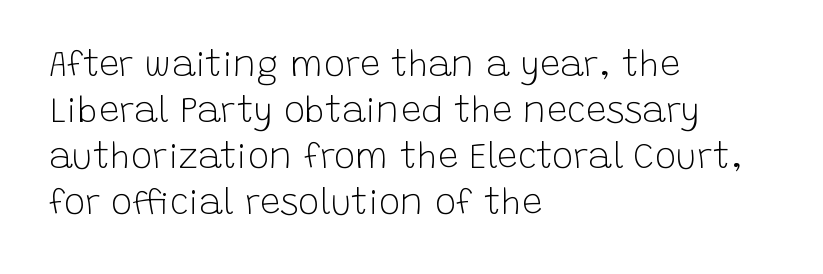
The image shows 36 px light sans-serif type, upright; set left-aligned, normal line spacing (1.28x), normal letter spacing, not underlined; low stroke contrast and a large x-height.
